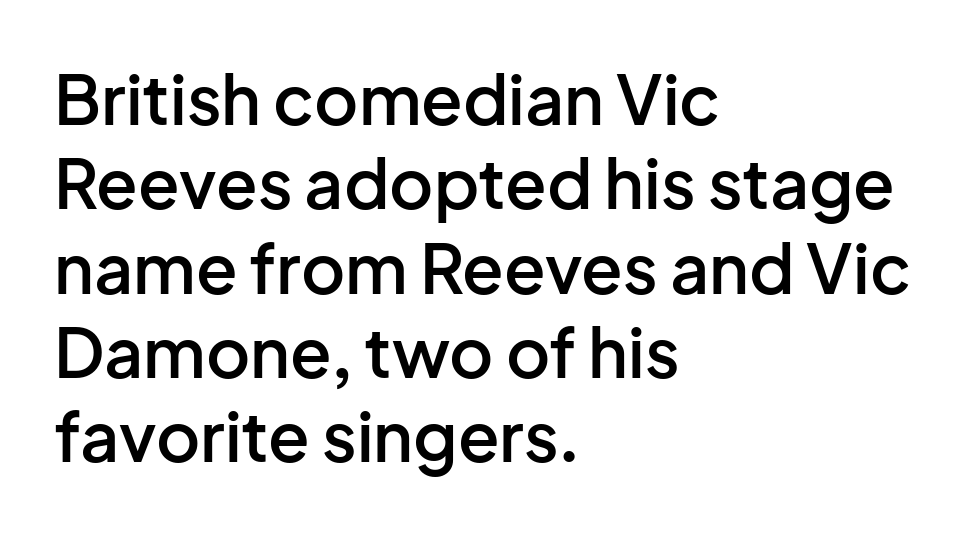
Q: Is the text bold? A: Semi-bold.
Q: Is the text italic (slanted)? A: No, it is upright.
Q: Is the typeface a serif or a sans-serif typeface? A: Sans-serif.
Q: Is the text underlined? A: No.
Q: How is the paragraph aligned? A: Left-aligned.
Q: Is the spacing between letters normal or unusually wide? A: Normal.
Q: Width (condensed, normal, or wide)? A: Normal.
Q: Stroke contrast? A: Low.
Q: x-height? A: Medium.
Q: Monospaced? A: No.
